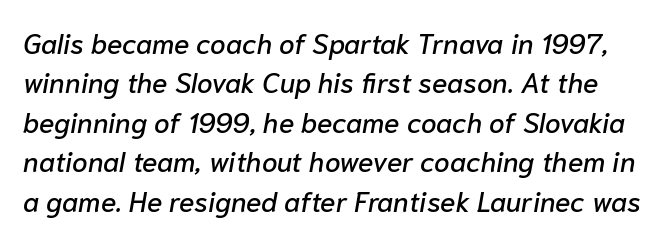
{"italic": "yes", "lean": "right", "slant_degrees": 10, "width": "normal", "stroke_contrast": "low", "x_height": "medium", "monospaced": "no", "underline": "no", "line_spacing": "normal", "line_spacing_ratio": 1.41, "letter_spacing": "normal", "letter_spacing_em": 0.0, "glyph_px": 28}
